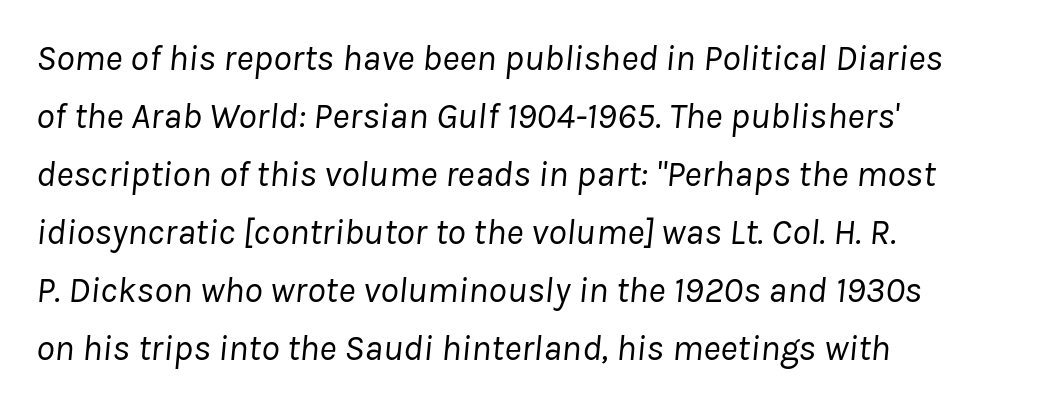
The whole block is typeset with a tilt. Reading down the column, the eye jumps a familiar distance to each next line. Unbolded letterforms with no extra heft. These lines are rendered in a variable-pitch font.
